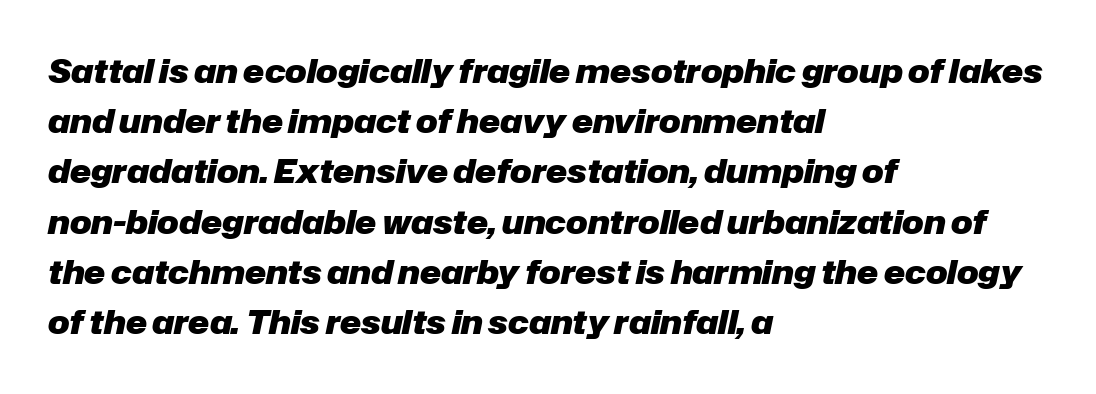
The image shows 32 px heavy type, italic (leaning right); set left-aligned, normal line spacing (1.57x), normal letter spacing, not underlined; low stroke contrast and a medium x-height.
